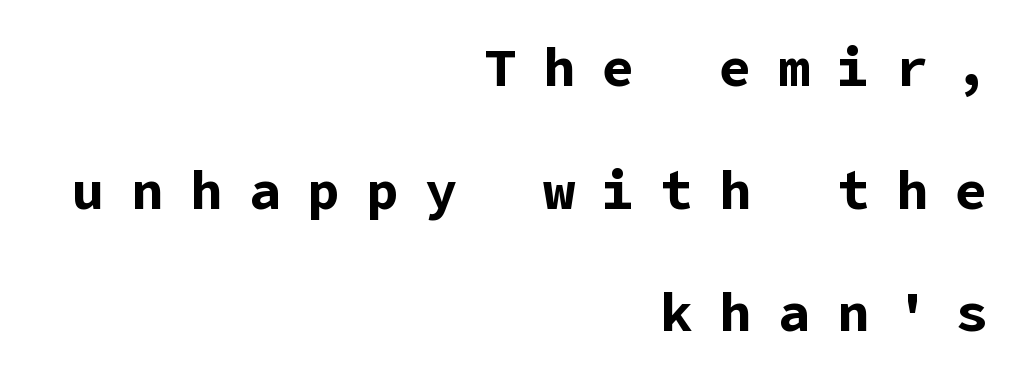
The image shows 54 px bold sans-serif type, upright; set right-aligned, loose line spacing (2.27x), unusually wide letter spacing (+0.49 em), not underlined; low stroke contrast and a medium x-height.
